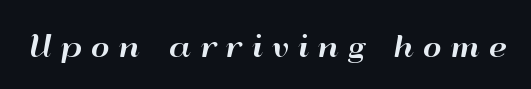
Q: Is the text italic (slanted)? A: Yes.
Q: Is the typeface a serif or a sans-serif typeface? A: Sans-serif.
Q: Is the text underlined? A: No.
Q: Is the spacing between letters normal or unusually wide? A: Unusually wide.
Q: Width (condensed, normal, or wide)? A: Wide.
Q: Stroke contrast? A: High.
Q: x-height? A: Small.
Q: Monospaced? A: No.
